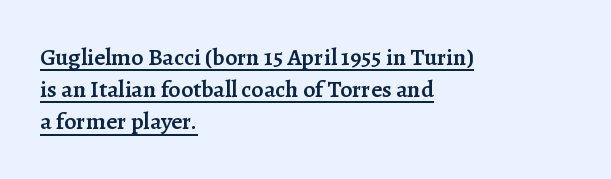
The image shows 24 px text type, upright; set left-aligned, normal line spacing (1.34x), normal letter spacing, underlined.
